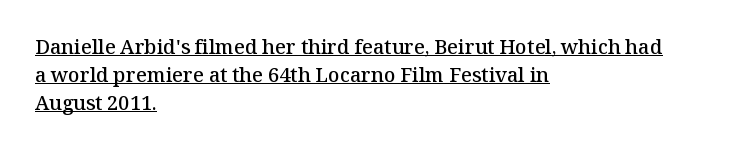
Rendered with straight, roman letterforms. Reading down the column, the eye jumps a familiar distance to each next line. The rendering anchors every line to the left-hand side. Heft: intermediate — a semibold.
